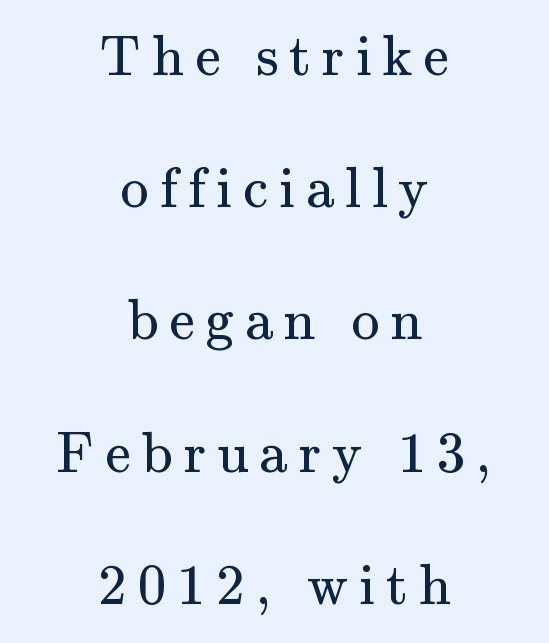
The image shows 57 px regular-weight serif type, upright; set centered, loose line spacing (2.32x), not underlined; medium stroke contrast and a small x-height.
